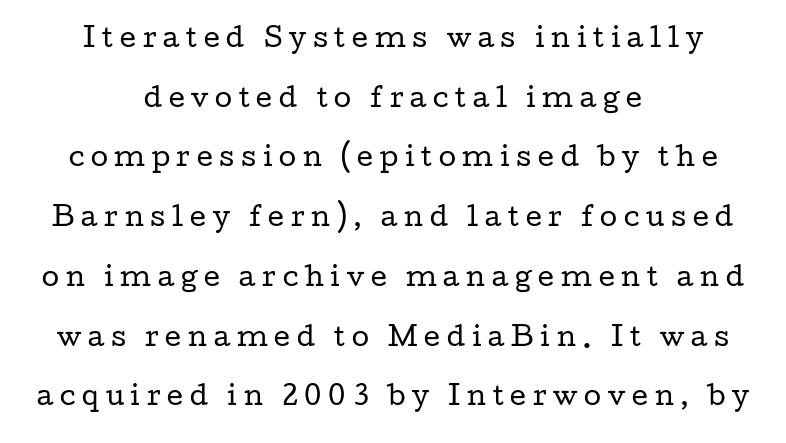
Q: Is the text bold? A: No.
Q: Is the text italic (slanted)? A: No, it is upright.
Q: Is the text underlined? A: No.
Q: How is the paragraph aligned? A: Centered.
Q: Is the spacing between letters normal or unusually wide? A: Unusually wide.
Q: Is the spacing between lines tight, normal or loose? A: Loose.
